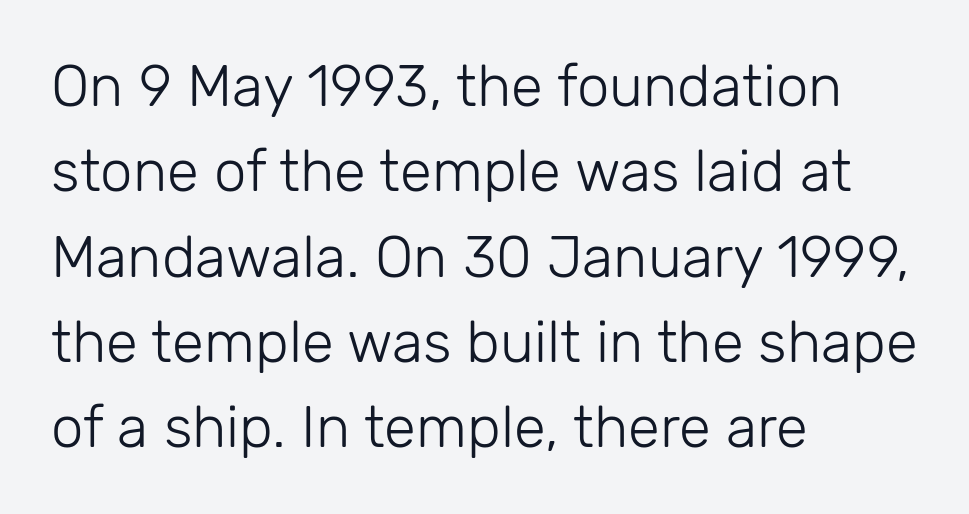
{"serif": "no", "italic": "no", "bold": "no", "weight": "light", "width": "normal", "stroke_contrast": "low", "x_height": "medium", "monospaced": "no", "underline": "no", "align": "left", "line_spacing": "normal", "line_spacing_ratio": 1.47, "letter_spacing": "normal", "letter_spacing_em": 0.0, "glyph_px": 58}
